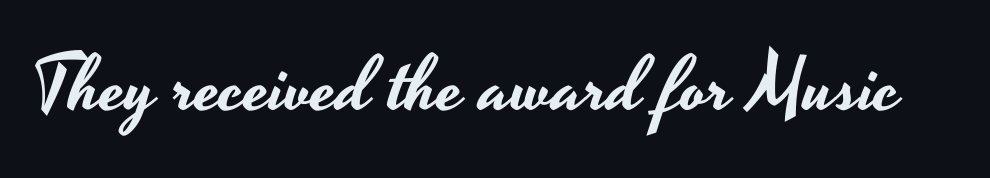
The image shows 77 px wide sans-serif type; set normal letter spacing, not underlined; low stroke contrast and a small x-height.
